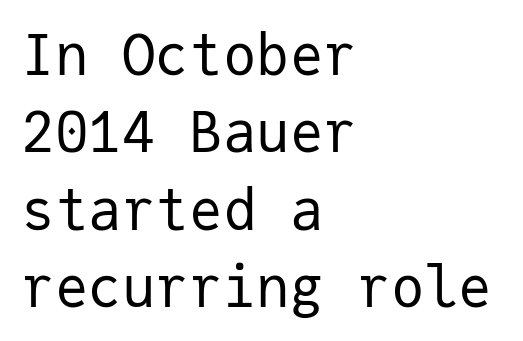
{"serif": "no", "italic": "no", "bold": "no", "weight": "regular", "width": "normal", "stroke_contrast": "low", "x_height": "medium", "monospaced": "yes", "underline": "no", "align": "left", "line_spacing": "normal", "line_spacing_ratio": 1.38, "letter_spacing": "normal", "letter_spacing_em": 0.0, "glyph_px": 56}
